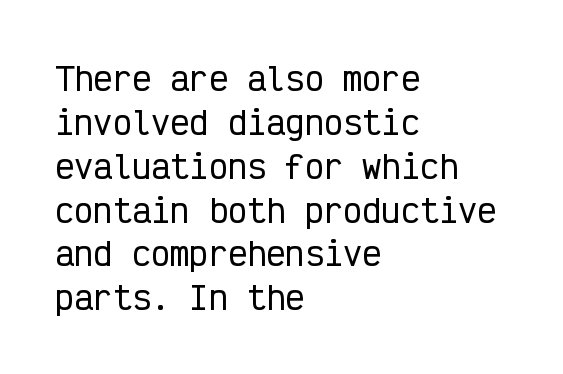
The image shows 32 px condensed sans-serif type, upright, monospaced; set left-aligned, normal line spacing (1.37x), normal letter spacing, not underlined; low stroke contrast and a medium x-height.
